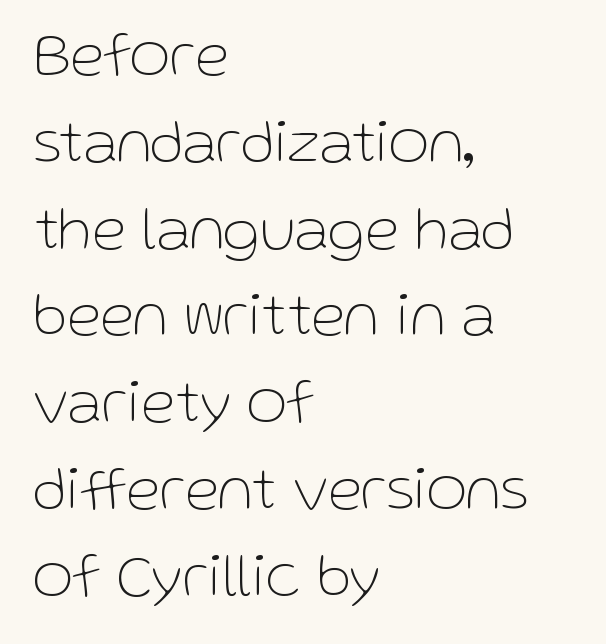
{"serif": "no", "italic": "no", "bold": "no", "weight": "thin", "width": "normal", "stroke_contrast": "low", "x_height": "medium", "monospaced": "no", "underline": "no", "align": "left", "line_spacing": "normal", "line_spacing_ratio": 1.4, "letter_spacing": "normal", "letter_spacing_em": 0.0, "glyph_px": 62}
